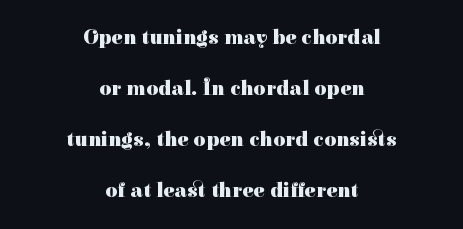
{"italic": "no", "bold": "yes", "underline": "no", "align": "center", "line_spacing": "loose", "line_spacing_ratio": 2.43, "letter_spacing": "normal", "letter_spacing_em": 0.0, "glyph_px": 21}
